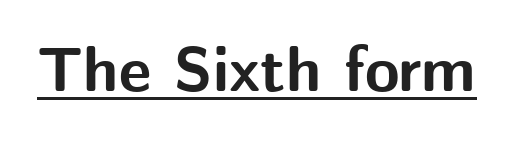
Think of a printed novel: that variable character pitch is what you see here. Is the letter spacing exaggerated? No — it looks like the ordinary default. The glyphs in this specimen are sans serif. This is roman type, the default non-slanted kind.
